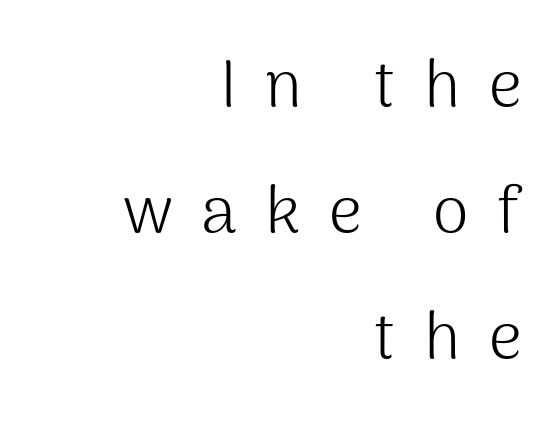
{"serif": "no", "italic": "no", "bold": "no", "weight": "light", "width": "normal", "stroke_contrast": "medium", "x_height": "medium", "monospaced": "no", "underline": "no", "align": "right", "line_spacing": "loose", "line_spacing_ratio": 1.94, "letter_spacing": "wide", "letter_spacing_em": 0.44, "glyph_px": 65}
